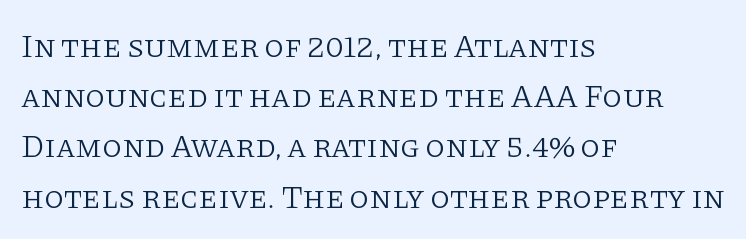
No heavy texture on the line: the type isn't bold. Horizontal alignment here is leftward, the default for most running prose. Font category for this specimen: serif. Nobody touched the tracking dial on this one. Clear beneath every line of the passage.
